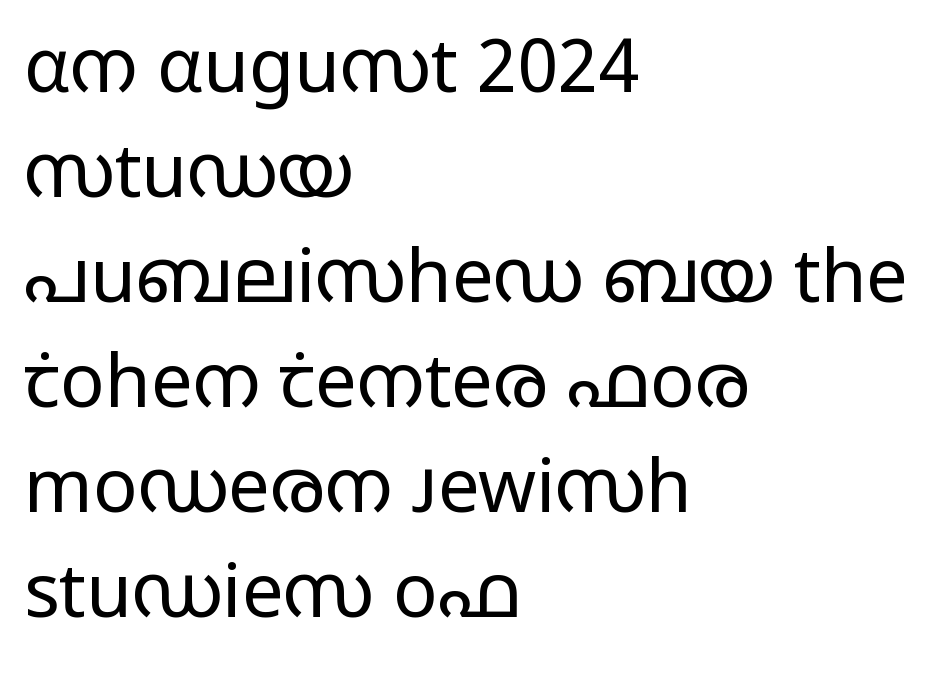
Q: Is the text bold? A: No.
Q: Is the text italic (slanted)? A: No, it is upright.
Q: Is the typeface a serif or a sans-serif typeface? A: Sans-serif.
Q: Is the text underlined? A: No.
Q: How is the paragraph aligned? A: Left-aligned.
Q: Is the spacing between letters normal or unusually wide? A: Normal.
Q: Is the spacing between lines tight, normal or loose? A: Normal.
Q: Width (condensed, normal, or wide)? A: Wide.
Q: Stroke contrast? A: Low.
Q: x-height? A: Medium.
Q: Monospaced? A: No.
